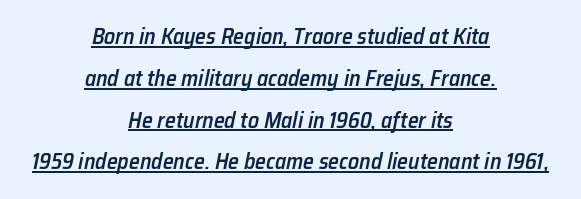
{"italic": "yes", "lean": "right", "slant_degrees": 12, "bold": "semi", "underline": "yes", "align": "center", "line_spacing": "loose", "line_spacing_ratio": 1.9, "letter_spacing": "normal", "letter_spacing_em": 0.0, "glyph_px": 22}
